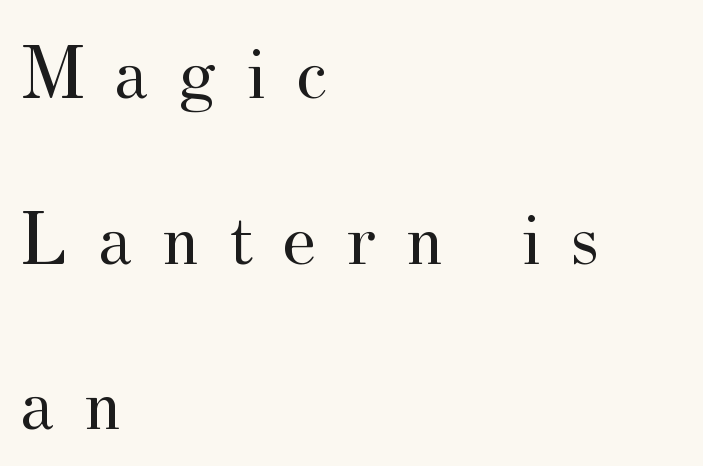
{"serif": "yes", "italic": "no", "bold": "no", "weight": "regular", "width": "normal", "stroke_contrast": "medium", "x_height": "small", "monospaced": "no", "underline": "no", "align": "left", "line_spacing": "loose", "line_spacing_ratio": 2.15, "letter_spacing": "wide", "letter_spacing_em": 0.38, "glyph_px": 77}
